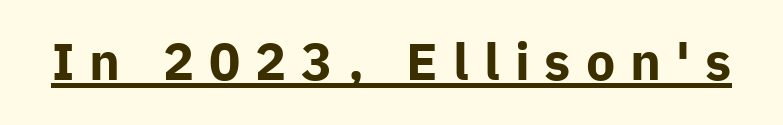
The image shows 52 px bold sans-serif type, upright; set unusually wide letter spacing (+0.29 em), underlined; low stroke contrast and a medium x-height.
